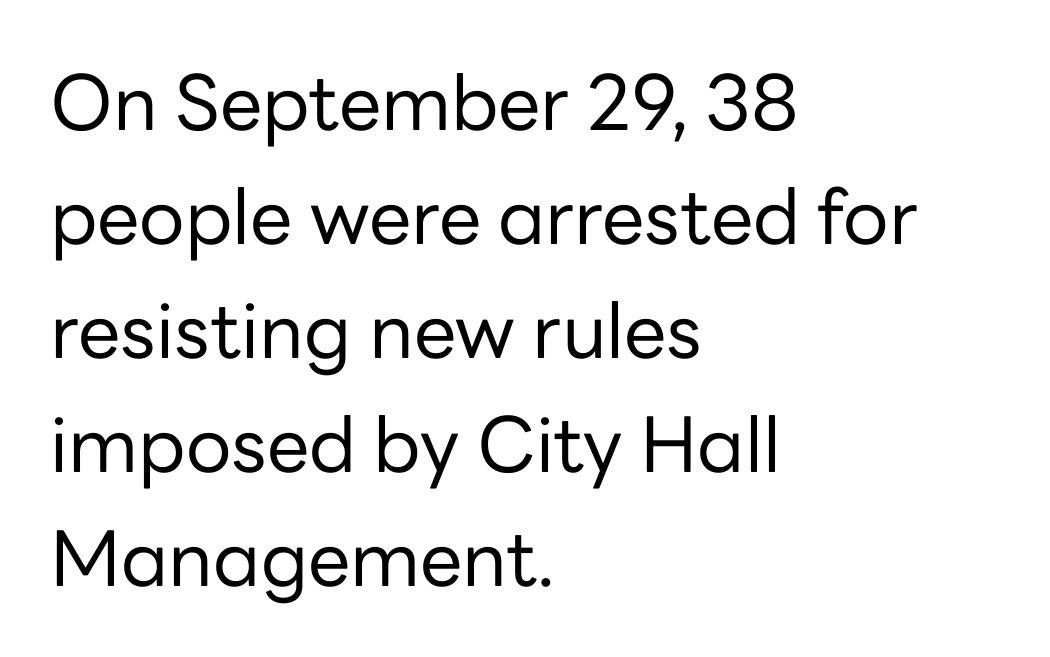
Q: Is the text bold? A: No.
Q: Is the text italic (slanted)? A: No, it is upright.
Q: Is the typeface a serif or a sans-serif typeface? A: Sans-serif.
Q: Is the text underlined? A: No.
Q: How is the paragraph aligned? A: Left-aligned.
Q: Is the spacing between letters normal or unusually wide? A: Normal.
Q: Is the spacing between lines tight, normal or loose? A: Normal.
Q: Width (condensed, normal, or wide)? A: Normal.
Q: Stroke contrast? A: Low.
Q: x-height? A: Medium.
Q: Monospaced? A: No.
